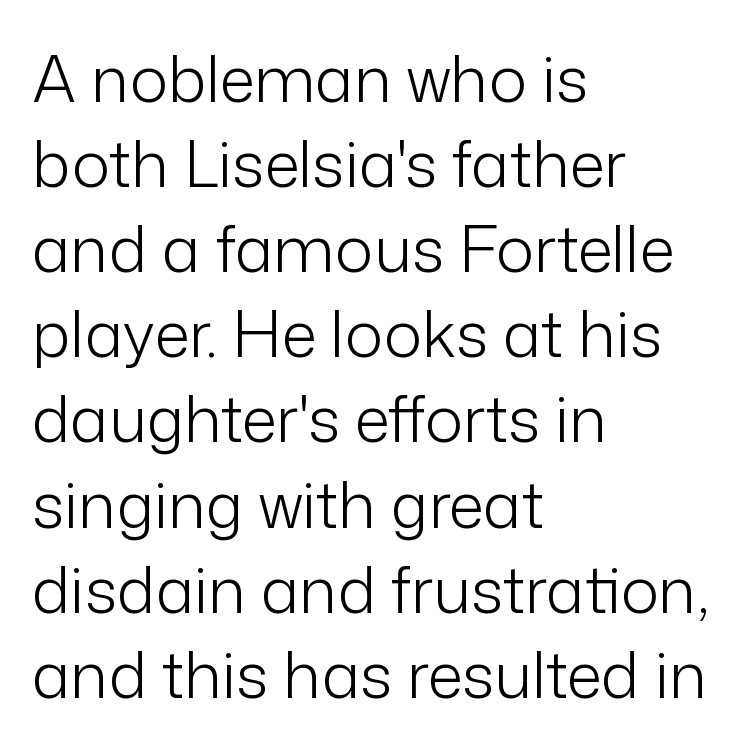
The image shows 64 px light sans-serif type, upright; set left-aligned, normal line spacing (1.33x), normal letter spacing, not underlined; low stroke contrast and a medium x-height.
